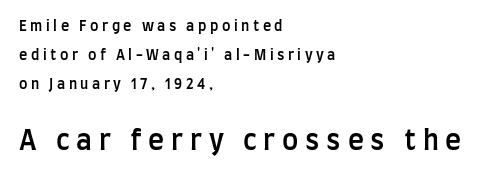
Vertically, the passage feels expansive, rows floating well apart. Has an underline been added? It has not. The typography opts for an upright posture over an oblique one. Slightly chunky letters — semibold, I'd say, not full bold.
